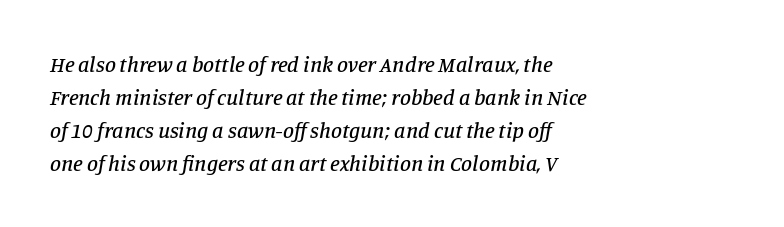
Q: Is the text italic (slanted)? A: Yes, it leans right by about 11 degrees.
Q: Is the text underlined? A: No.
Q: How is the paragraph aligned? A: Left-aligned.
Q: Is the spacing between letters normal or unusually wide? A: Normal.
Q: Is the spacing between lines tight, normal or loose? A: Normal.
